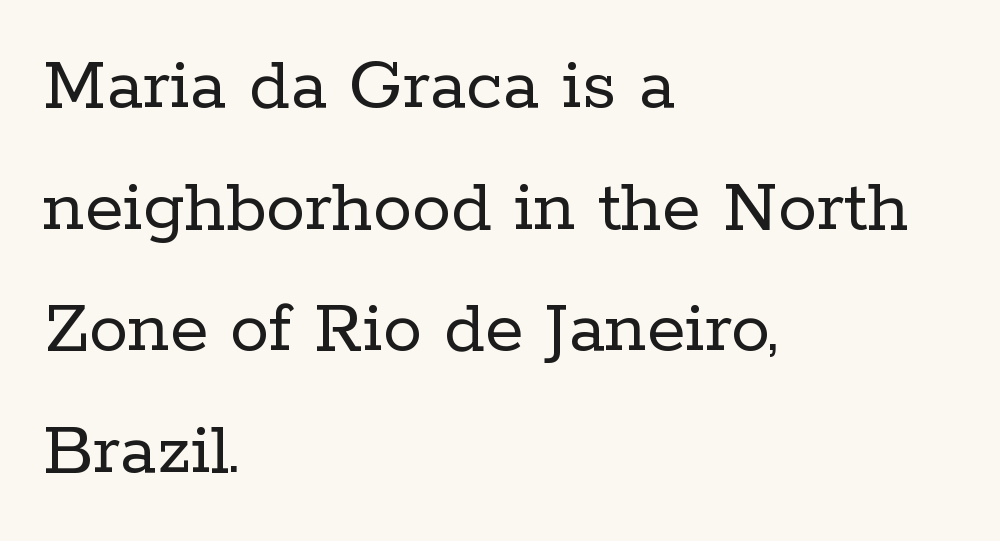
Do the characters align in a grid? No, the font is proportional. Each row of text sits above clean, open space. Is there any slant? The stems are plumb. Visually the block forms a straight wall on the left and a jagged coastline on the right.
